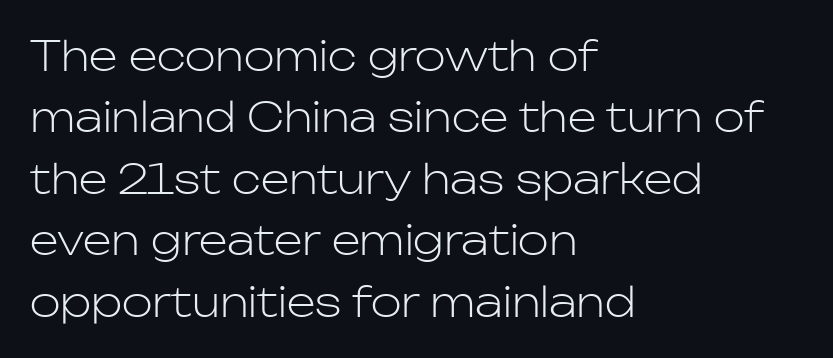
These lines are set flush left with a ragged right edge. Think of a printed novel: that variable character pitch is what you see here. Type without underlining. Interline gaps are of average width in this sample.
